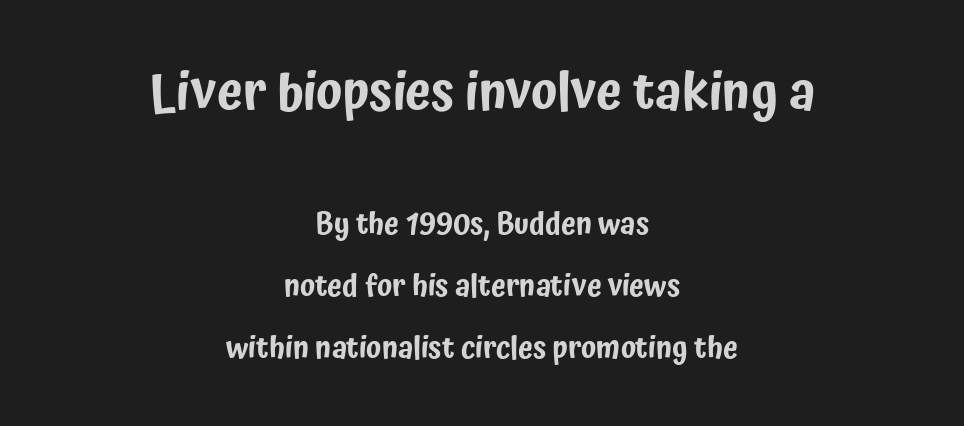
The image shows 52 px condensed sans-serif type, upright; set centered, loose line spacing (2.07x), normal letter spacing, not underlined; the first (top) block is 1.73x larger; low stroke contrast and a medium x-height.
